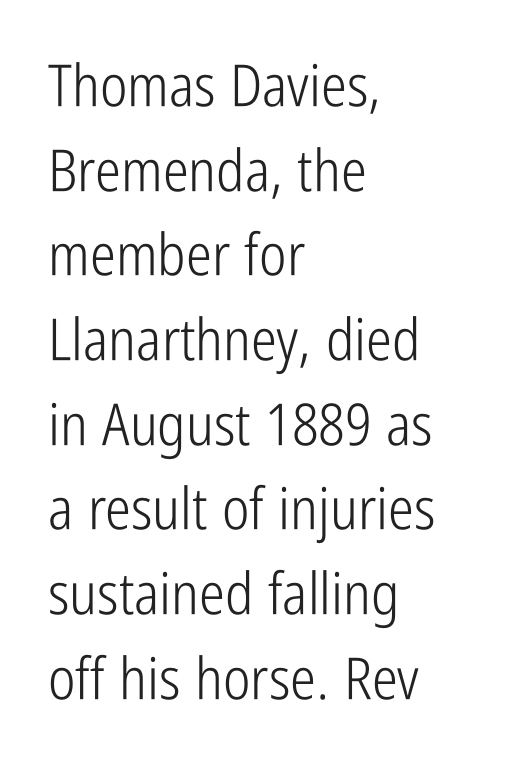
{"serif": "no", "italic": "no", "bold": "no", "weight": "light", "width": "condensed", "stroke_contrast": "low", "x_height": "medium", "monospaced": "no", "underline": "no", "align": "left", "line_spacing": "normal", "line_spacing_ratio": 1.46, "letter_spacing": "normal", "letter_spacing_em": 0.0, "glyph_px": 58}
